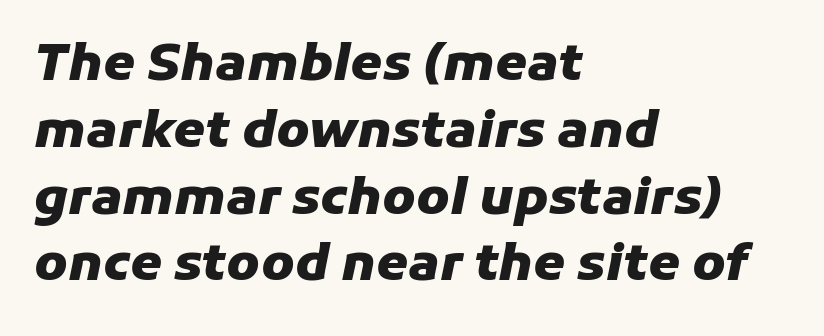
Q: Is the text bold? A: Yes.
Q: Is the text italic (slanted)? A: Yes, it leans right by about 11 degrees.
Q: Is the text underlined? A: No.
Q: How is the paragraph aligned? A: Left-aligned.
Q: Is the spacing between letters normal or unusually wide? A: Normal.
Q: Is the spacing between lines tight, normal or loose? A: Normal.
Q: Width (condensed, normal, or wide)? A: Normal.
Q: Stroke contrast? A: Low.
Q: x-height? A: Medium.
Q: Monospaced? A: No.
